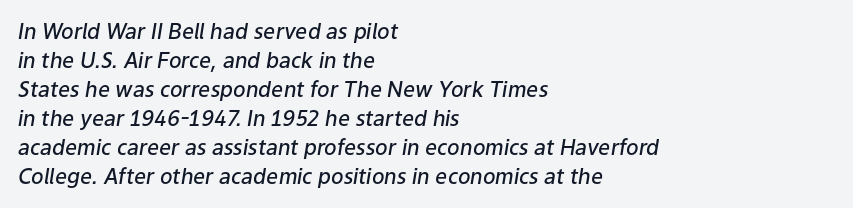
Letter spacing: default. Leftover space on each line is placed entirely after the last word. The rendering uses a semibold face; strokes are thickened but not to full bold. The rows are spaced the way most documents space them. Nobody drew a line under any word here.
